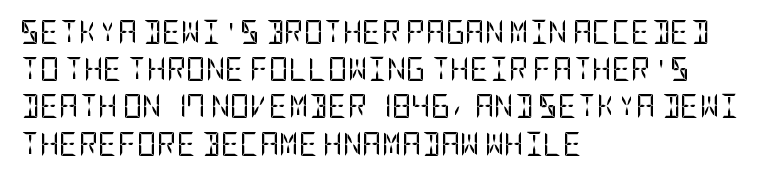
{"italic": "no", "bold": "no", "underline": "no", "align": "left", "line_spacing": "normal", "line_spacing_ratio": 1.55, "letter_spacing": "normal", "letter_spacing_em": 0.0, "glyph_px": 24}
